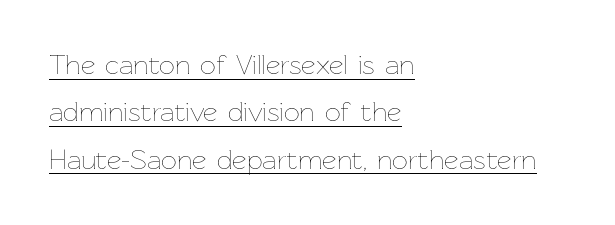
Q: Is the text bold? A: No.
Q: Is the text italic (slanted)? A: No, it is upright.
Q: Is the text underlined? A: Yes.
Q: How is the paragraph aligned? A: Left-aligned.
Q: Is the spacing between letters normal or unusually wide? A: Normal.
Q: Is the spacing between lines tight, normal or loose? A: Normal.
Q: Width (condensed, normal, or wide)? A: Normal.
Q: Stroke contrast? A: Low.
Q: x-height? A: Medium.
Q: Monospaced? A: No.
